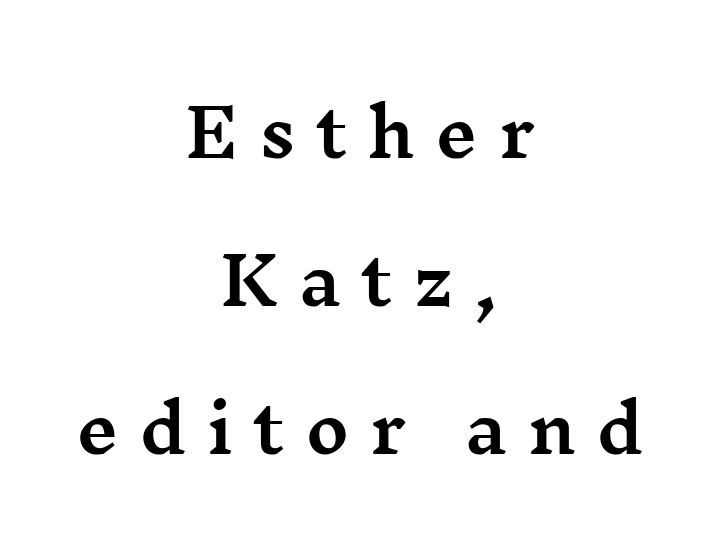
Q: Is the text italic (slanted)? A: No, it is upright.
Q: Is the typeface a serif or a sans-serif typeface? A: Serif.
Q: Is the text underlined? A: No.
Q: How is the paragraph aligned? A: Centered.
Q: Is the spacing between letters normal or unusually wide? A: Unusually wide.
Q: Is the spacing between lines tight, normal or loose? A: Loose.
Q: Width (condensed, normal, or wide)? A: Wide.
Q: Stroke contrast? A: Medium.
Q: x-height? A: Medium.
Q: Monospaced? A: No.
